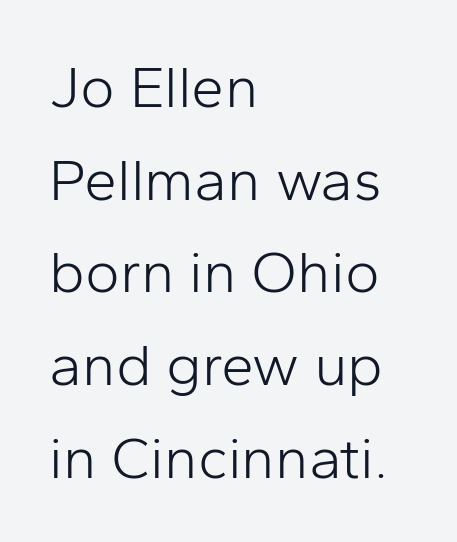
The image shows 59 px light sans-serif type, upright; set left-aligned, normal line spacing (1.57x), normal letter spacing, not underlined; low stroke contrast and a medium x-height.
